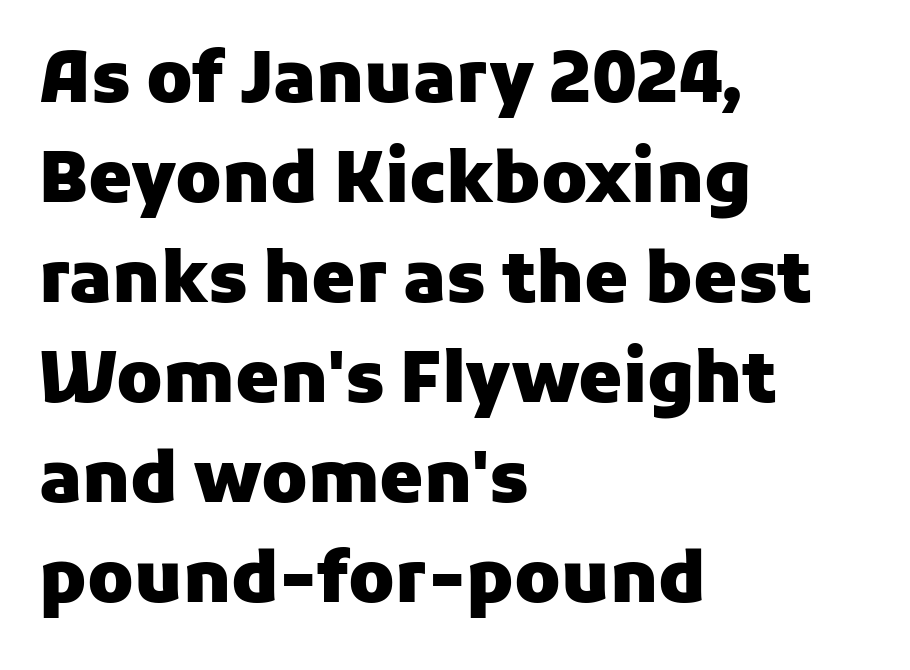
{"serif": "no", "italic": "no", "bold": "yes", "weight": "heavy", "width": "normal", "stroke_contrast": "low", "x_height": "medium", "monospaced": "no", "underline": "no", "align": "left", "line_spacing": "normal", "line_spacing_ratio": 1.43, "letter_spacing": "normal", "letter_spacing_em": 0.0, "glyph_px": 70}
